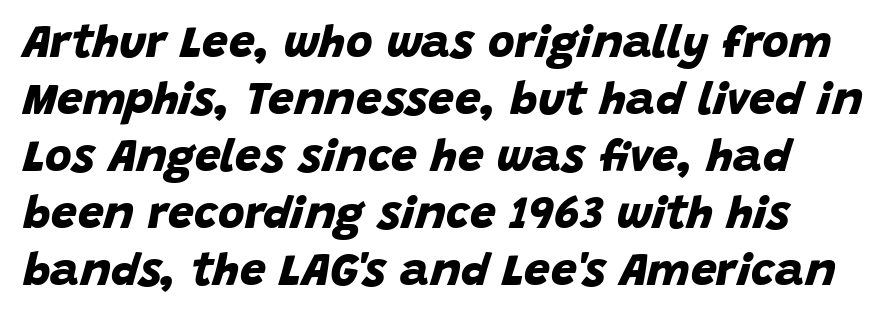
Tracking value appears to be zero — textbook default spacing. Spacing verdict: proportional, widths tailored to each character. You can tell from the bare stems that sans-serif type was used. The strip under each line holds only bare page. The passage shown is emphatically bold.
